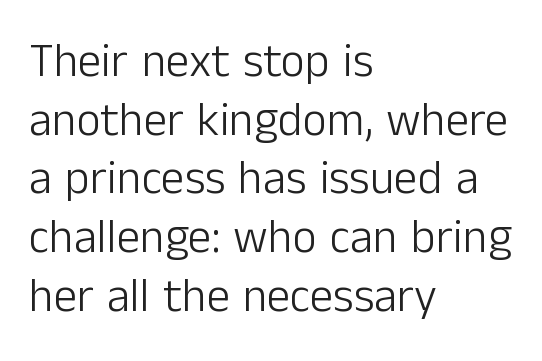
Here the glyphs are tracked normally, forming tight word shapes. Is this a fixed-width face? No — the glyphs have proportional, varying widths. Heaviness? Minimal to ordinary, like unemphasized prose. Reading down the column, the eye jumps a familiar distance to each next line.
